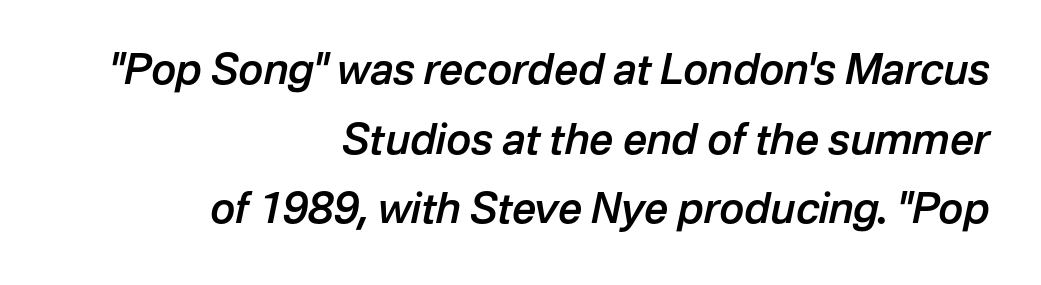
Q: Is the text bold? A: Semi-bold.
Q: Is the text italic (slanted)? A: Yes, it leans right by about 12 degrees.
Q: Is the text underlined? A: No.
Q: How is the paragraph aligned? A: Right-aligned.
Q: Is the spacing between letters normal or unusually wide? A: Normal.
Q: Is the spacing between lines tight, normal or loose? A: Normal.
Q: Width (condensed, normal, or wide)? A: Normal.
Q: Stroke contrast? A: Low.
Q: x-height? A: Medium.
Q: Monospaced? A: No.
